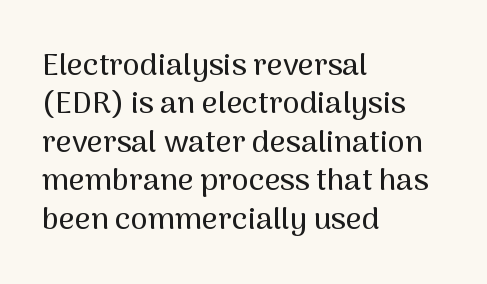
Designer's note — italics off, roman on. Spacing verdict: proportional, widths tailored to each character. Here the glyphs are tracked normally, forming tight word shapes. Unmarked baselines from the first word to the last.
